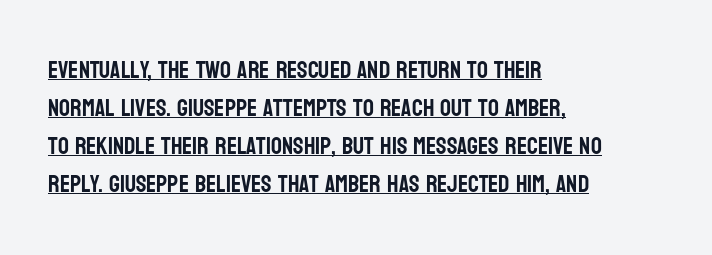
The image shows 24 px text type, upright; set left-aligned, normal line spacing (1.58x), normal letter spacing, underlined.
